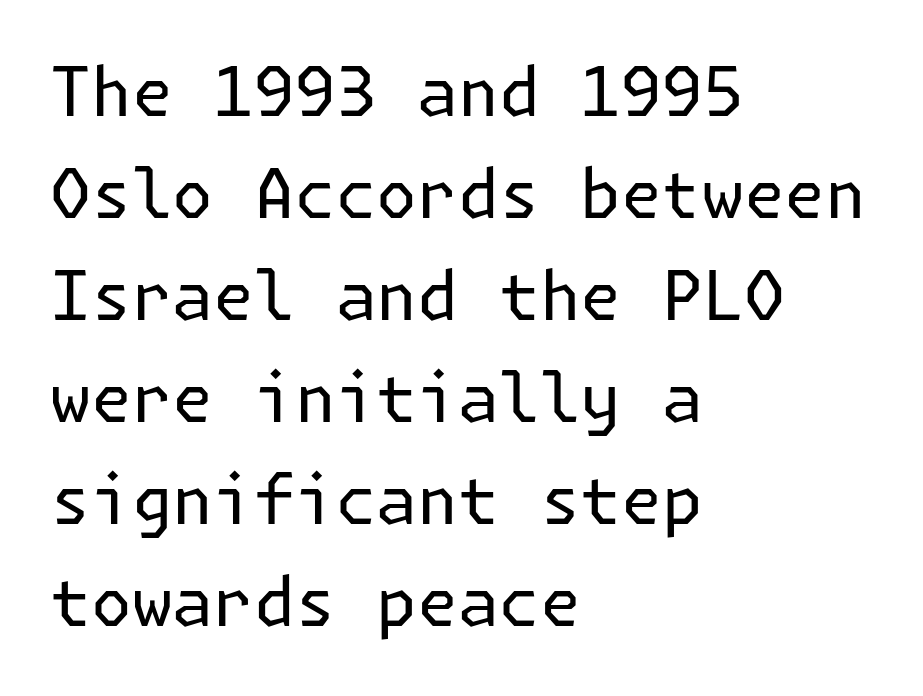
The image shows 68 px regular-weight sans-serif type, upright; set left-aligned, normal line spacing (1.5x), normal letter spacing, not underlined; low stroke contrast and a medium x-height.
